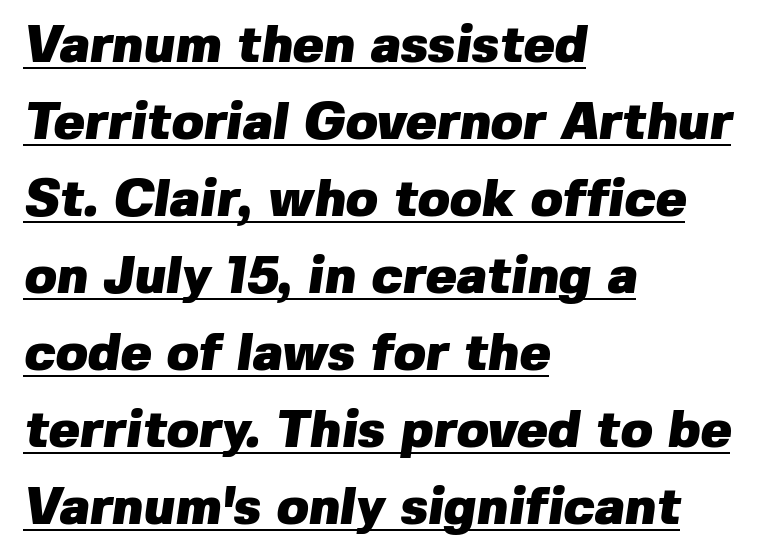
The gaps between neighbouring characters are ordinary and unremarkable. Letterform terminals end flat and unadorned throughout the passage. This sample carries an underscore along the baseline area. Is this a fixed-width face? No — the glyphs have proportional, varying widths.
